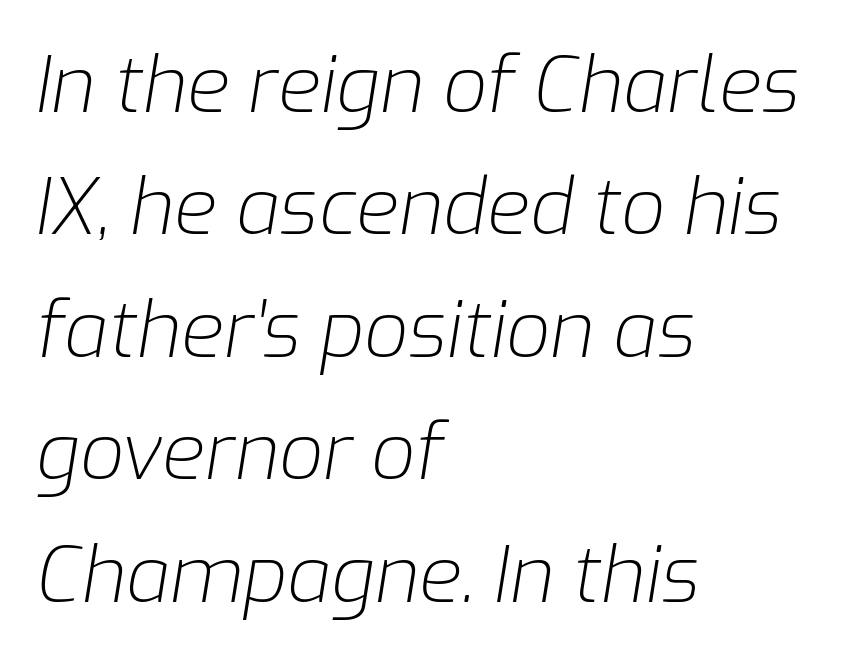
Alignment: flush left. Think of a printed novel: that variable character pitch is what you see here. Is the type slanted? Yes — the strokes lean at a clear angle. Nothing heavy about these letters — not bold at all. This rendering features lettering with no underline. The gaps between neighbouring characters are ordinary and unremarkable.
